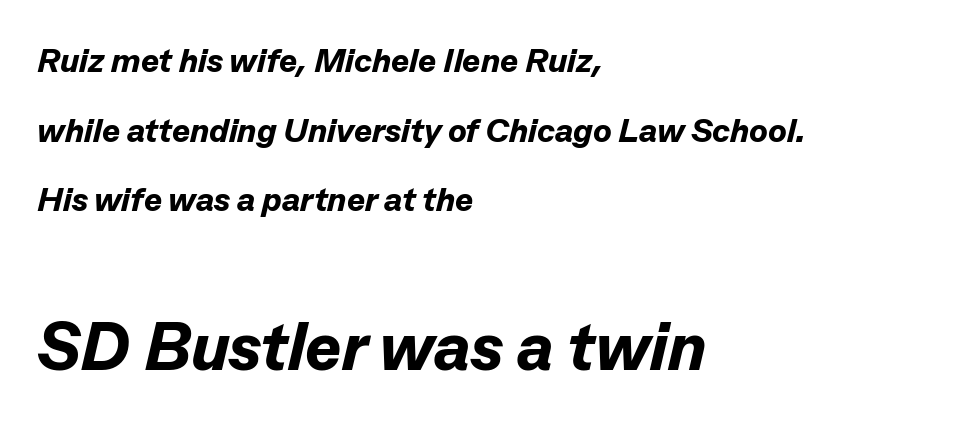
{"italic": "yes", "lean": "right", "slant_degrees": 13, "bold": "yes", "weight": "bold", "width": "normal", "stroke_contrast": "low", "x_height": "medium", "monospaced": "no", "underline": "no", "align": "left", "line_spacing": "loose", "line_spacing_ratio": 2.05, "letter_spacing": "normal", "letter_spacing_em": 0.0, "larger_block": "second", "size_ratio": 2.0, "glyph_px": 68}
